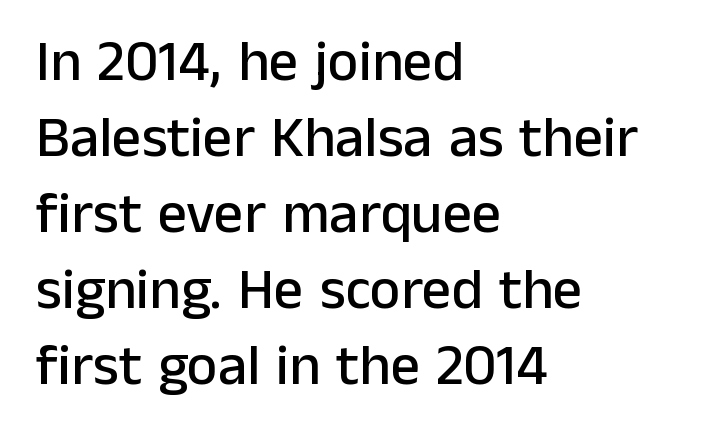
{"serif": "no", "italic": "no", "width": "normal", "stroke_contrast": "low", "x_height": "medium", "monospaced": "no", "underline": "no", "align": "left", "line_spacing": "normal", "line_spacing_ratio": 1.31, "letter_spacing": "normal", "letter_spacing_em": 0.0, "glyph_px": 58}
